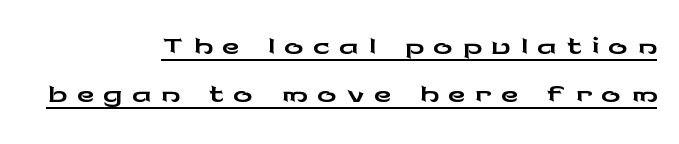
The passage shown is typed in a proportional face where columns would drift. Notice how the passage keeps a crisp vertical edge on the right only. Check the space under the baseline: a stroke is drawn there. Is there any slant? The stems are plumb. Are there feet on the stems? There aren't — it's a sans.
